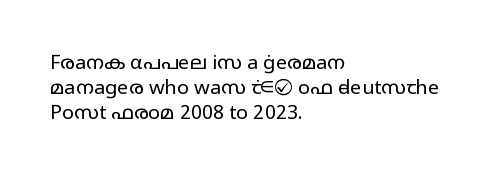
{"italic": "no", "bold": "no", "underline": "no", "align": "left", "line_spacing": "normal", "line_spacing_ratio": 1.26, "letter_spacing": "normal", "letter_spacing_em": 0.0, "glyph_px": 20}
